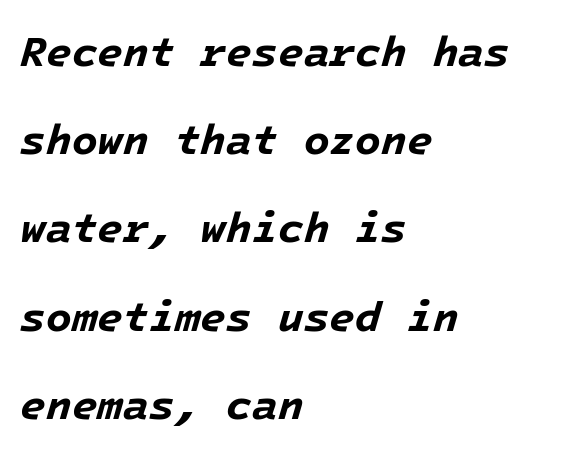
Q: Is the text bold? A: Yes.
Q: Is the text italic (slanted)? A: Yes, it leans right by about 16 degrees.
Q: Is the text underlined? A: No.
Q: How is the paragraph aligned? A: Left-aligned.
Q: Is the spacing between letters normal or unusually wide? A: Normal.
Q: Is the spacing between lines tight, normal or loose? A: Loose.
Q: Width (condensed, normal, or wide)? A: Normal.
Q: Stroke contrast? A: Low.
Q: x-height? A: Medium.
